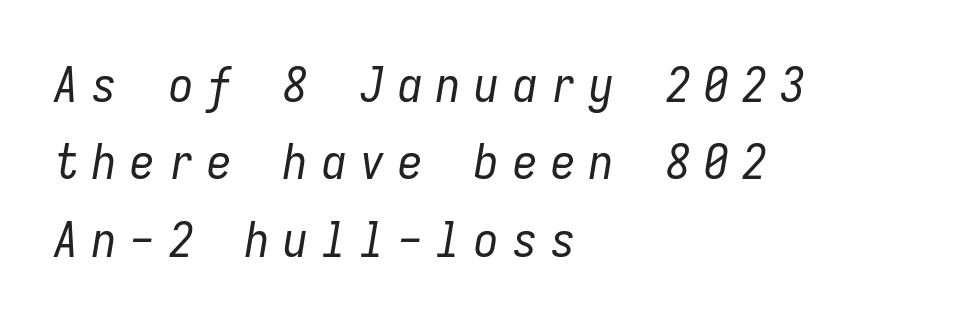
The image shows 49 px regular-weight, condensed type, italic (leaning right), monospaced; set left-aligned, normal line spacing (1.58x), unusually wide letter spacing (+0.28 em), not underlined; low stroke contrast and a medium x-height.
